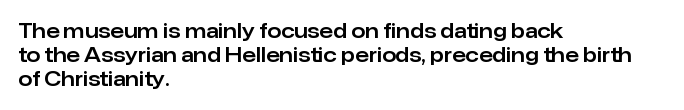
{"italic": "no", "underline": "no", "align": "left", "line_spacing_ratio": 1.21, "letter_spacing": "normal", "letter_spacing_em": 0.0, "glyph_px": 20}
